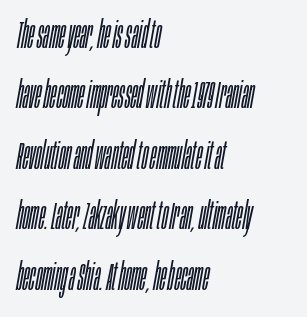
{"italic": "yes", "lean": "right", "slant_degrees": 10, "bold": "no", "weight": "light", "width": "condensed", "stroke_contrast": "low", "x_height": "large", "monospaced": "no", "underline": "no", "align": "left", "line_spacing": "normal", "line_spacing_ratio": 1.59, "letter_spacing": "normal", "letter_spacing_em": 0.0, "glyph_px": 38}
